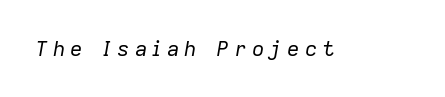
The image shows 21 px text type, italic (leaning right); set unusually wide letter spacing (+0.24 em), not underlined.
